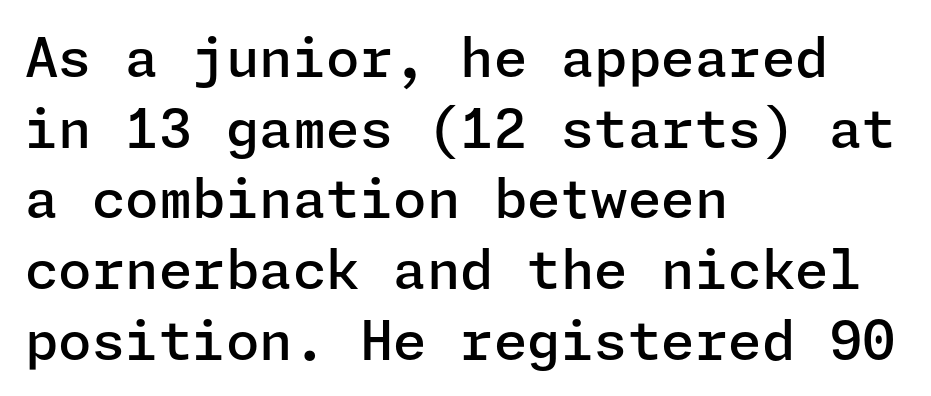
The image shows 54 px semibold sans-serif type, upright; set left-aligned, normal line spacing (1.31x), normal letter spacing, not underlined; low stroke contrast and a medium x-height.
